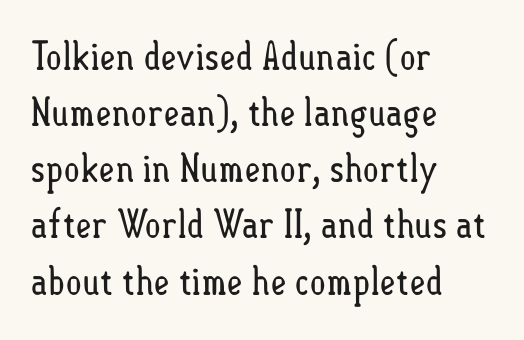
Here the glyphs are tracked normally, forming tight word shapes. Regarding leading, the lines here are spaced in the standard way. The letters stand straight up with perfectly vertical stems. These lines are rendered in a variable-pitch font.
